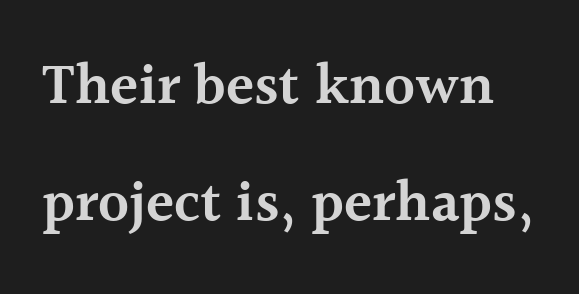
{"serif": "yes", "italic": "no", "bold": "semi", "weight": "semibold", "width": "normal", "x_height": "medium", "monospaced": "no", "underline": "no", "line_spacing": "loose", "line_spacing_ratio": 2.01, "letter_spacing": "normal", "letter_spacing_em": 0.0, "glyph_px": 58}
